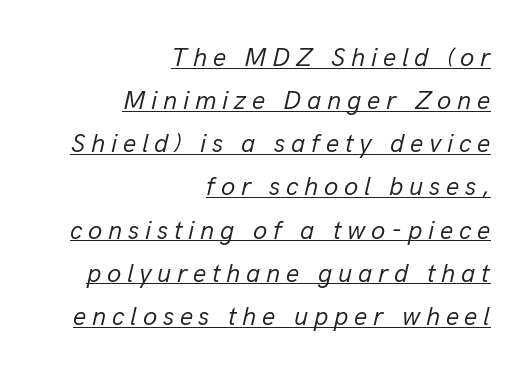
{"italic": "yes", "lean": "right", "slant_degrees": 13, "bold": "no", "underline": "yes", "align": "right", "line_spacing": "normal", "line_spacing_ratio": 1.66, "letter_spacing": "wide", "letter_spacing_em": 0.22, "glyph_px": 26}
